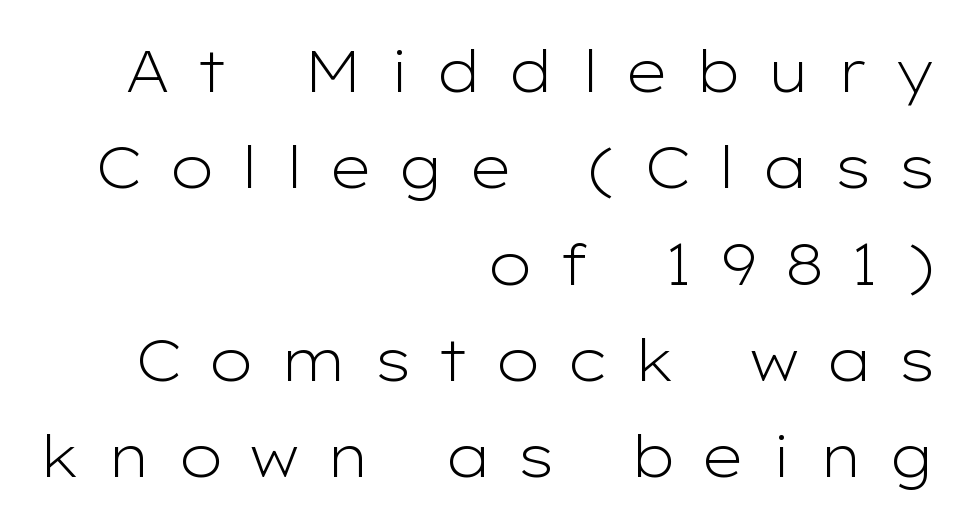
{"serif": "no", "italic": "no", "bold": "no", "weight": "light", "width": "wide", "stroke_contrast": "low", "x_height": "medium", "monospaced": "no", "underline": "no", "align": "right", "line_spacing": "normal", "line_spacing_ratio": 1.66, "letter_spacing": "wide", "letter_spacing_em": 0.44, "glyph_px": 58}
